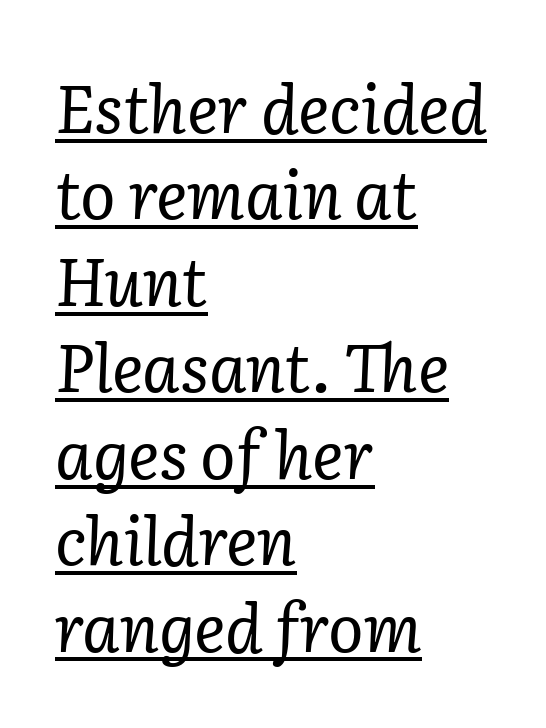
A continuous stroke trails under the words, as in a hyperlink. Does extra space separate the letters? No, they use regular spacing. These lines are rendered in a variable-pitch font. Vertical spacing — default. Style check: oblique.
